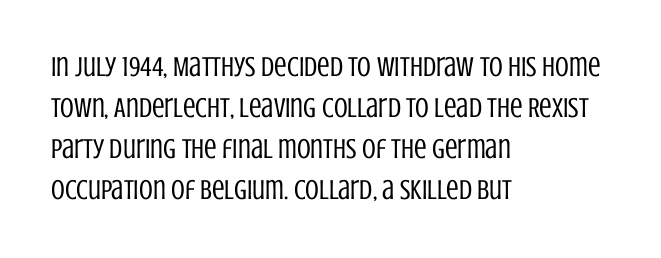
{"serif": "no", "italic": "no", "bold": "no", "weight": "regular", "width": "condensed", "stroke_contrast": "low", "x_height": "large", "monospaced": "no", "underline": "no", "align": "left", "line_spacing": "normal", "line_spacing_ratio": 1.47, "letter_spacing": "normal", "letter_spacing_em": 0.0, "glyph_px": 28}
